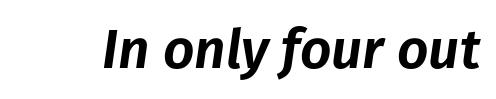
The image shows 55 px text type, italic (leaning right); set normal letter spacing, not underlined; low stroke contrast and a medium x-height.
